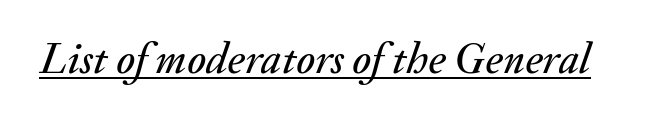
Note the varied advance widths — an 'i' is clearly narrower than an 'm'. Words appear dense and cohesive because spacing is normal. Every character sits at an angle, as italics do. A baseline rule has been typeset under these characters.
